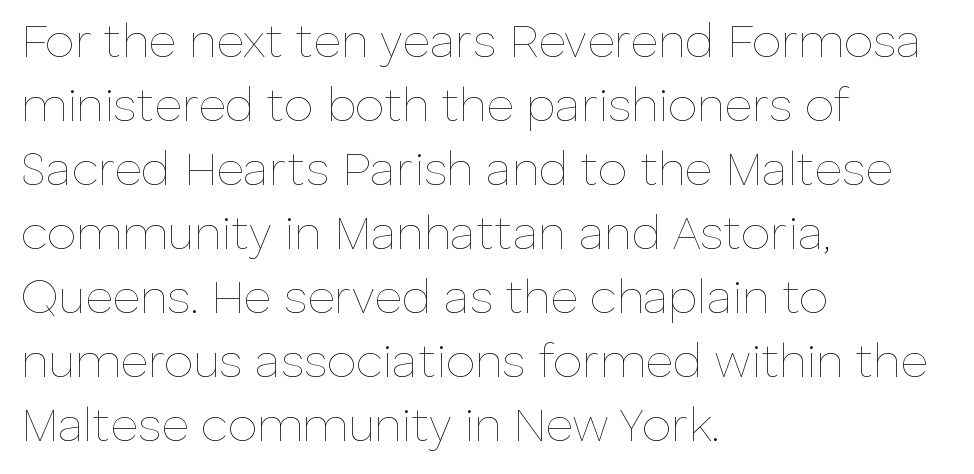
Q: Is the text bold? A: No.
Q: Is the text italic (slanted)? A: No, it is upright.
Q: Is the text underlined? A: No.
Q: How is the paragraph aligned? A: Left-aligned.
Q: Is the spacing between letters normal or unusually wide? A: Normal.
Q: Is the spacing between lines tight, normal or loose? A: Normal.
Q: Width (condensed, normal, or wide)? A: Normal.
Q: Stroke contrast? A: Low.
Q: x-height? A: Medium.
Q: Monospaced? A: No.
